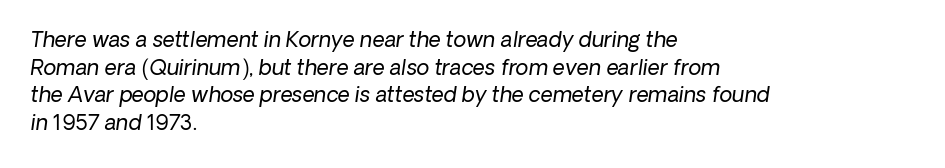
{"italic": "yes", "lean": "right", "slant_degrees": 8, "bold": "no", "underline": "no", "align": "left", "line_spacing": "normal", "line_spacing_ratio": 1.32, "letter_spacing": "normal", "letter_spacing_em": 0.0, "glyph_px": 21}
